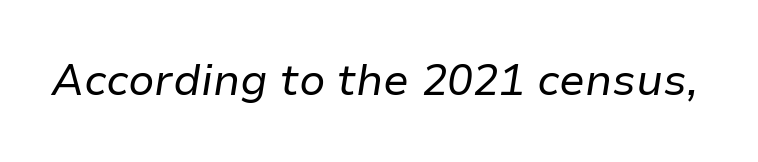
The image shows 43 px regular-weight type, italic (leaning right); set normal letter spacing, not underlined; low stroke contrast and a medium x-height.
